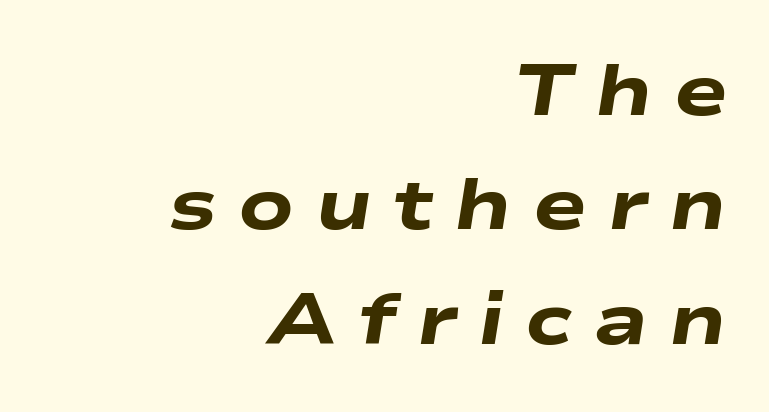
Q: Is the text bold? A: Yes.
Q: Is the text italic (slanted)? A: Yes, it leans right by about 9 degrees.
Q: Is the text underlined? A: No.
Q: How is the paragraph aligned? A: Right-aligned.
Q: Is the spacing between letters normal or unusually wide? A: Unusually wide.
Q: Is the spacing between lines tight, normal or loose? A: Normal.
Q: Width (condensed, normal, or wide)? A: Wide.
Q: Stroke contrast? A: Low.
Q: x-height? A: Medium.
Q: Monospaced? A: No.
